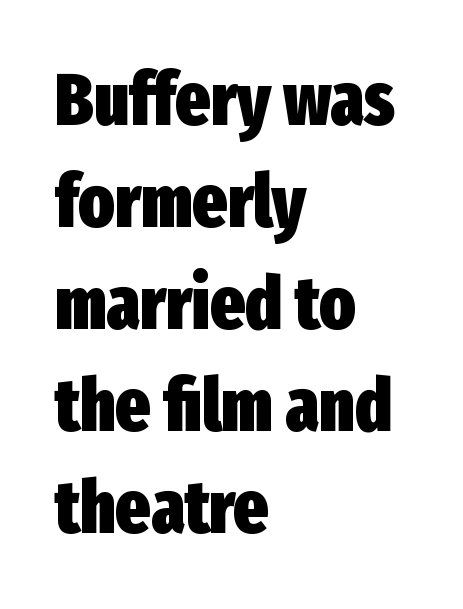
The image shows 74 px heavy, condensed sans-serif type, upright; set left-aligned, normal line spacing (1.38x), normal letter spacing, not underlined; low stroke contrast and a medium x-height.
